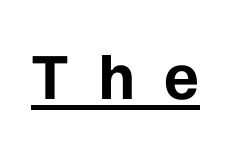
The horizontal fit of the characters is loose and conspicuously gappy. Each glyph is drawn with heavy, bold strokes. Nope, no serifs anywhere on these letters. This sample has the flowing, uneven cadence of proportional lettering. The lettering holds an erect, upright posture throughout. Students, observe the line beneath the letters — that is underlining.
